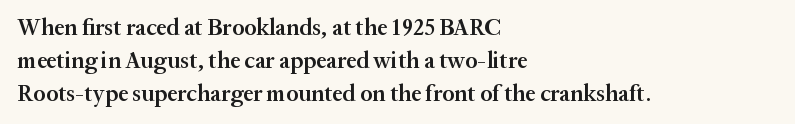
The space beneath each line is pristine and unruled. This rendering leaves character spacing at its baseline value. Designer's note — italics off, roman on. Leftover space on each line is placed entirely after the last word.
